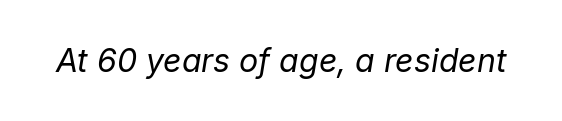
The image shows 32 px regular-weight type, italic (leaning right); set normal letter spacing, not underlined; low stroke contrast and a medium x-height.
